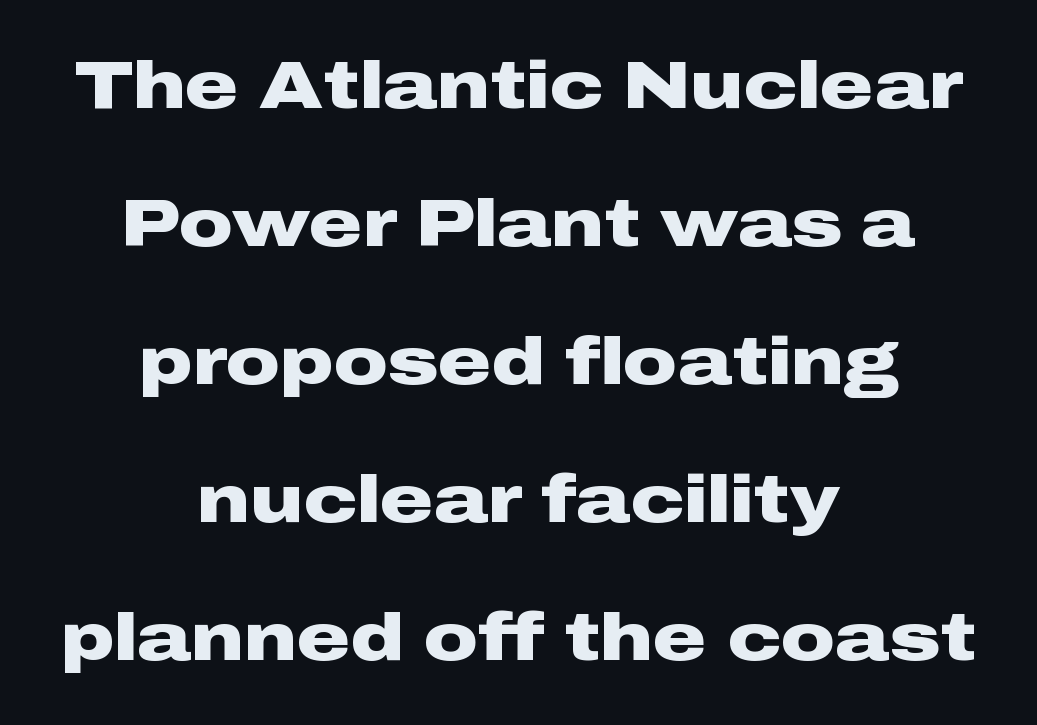
Q: Is the text bold? A: Yes.
Q: Is the text italic (slanted)? A: No, it is upright.
Q: Is the typeface a serif or a sans-serif typeface? A: Sans-serif.
Q: Is the text underlined? A: No.
Q: How is the paragraph aligned? A: Centered.
Q: Is the spacing between letters normal or unusually wide? A: Normal.
Q: Is the spacing between lines tight, normal or loose? A: Loose.
Q: Width (condensed, normal, or wide)? A: Wide.
Q: Stroke contrast? A: Low.
Q: x-height? A: Medium.
Q: Monospaced? A: No.
